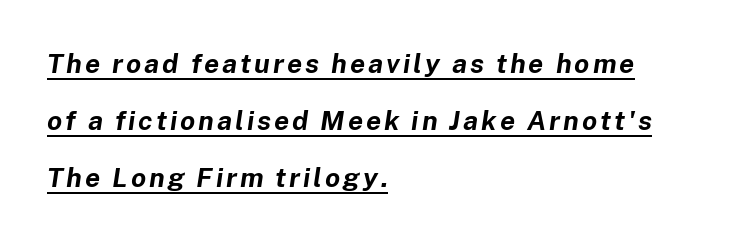
{"italic": "yes", "lean": "right", "slant_degrees": 8, "bold": "yes", "underline": "yes", "align": "left", "line_spacing": "loose", "line_spacing_ratio": 2.11, "glyph_px": 27}
